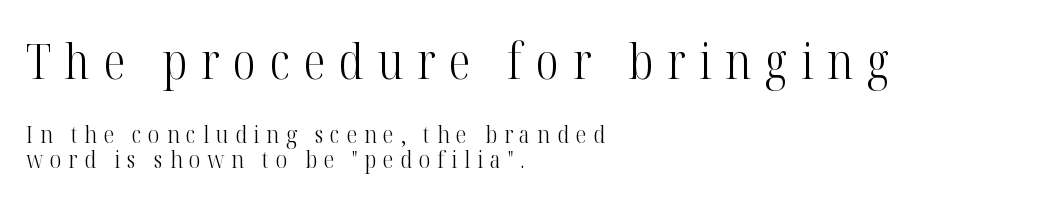
Here the designer chose a conventional face with non-uniform glyph widths. The type is letterspaced generously, with wide tracking. Between these two stacked blocks, the higher one wins on size. A typesetter would call this leading minimal, almost set solid. The strokes are not fattened; the text isn't bold. Old-style or modern, the face here clearly has serifs.
